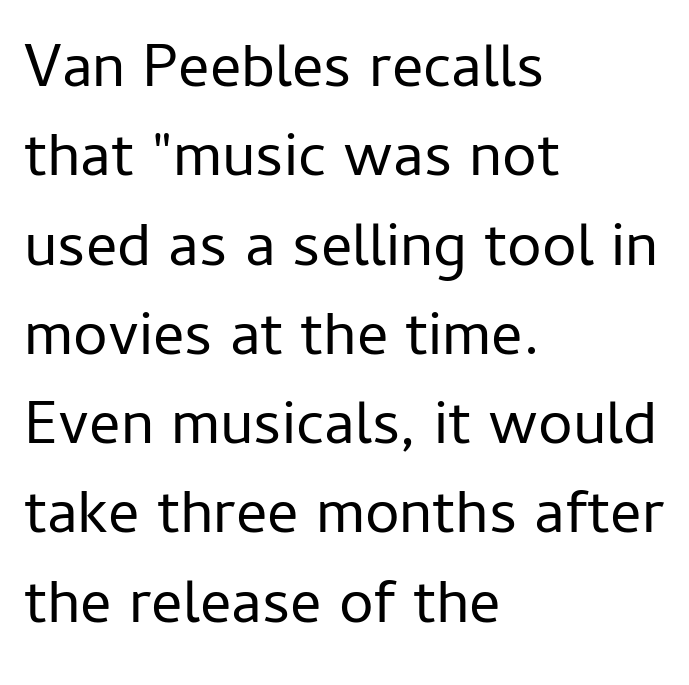
The vertical gap from one line to the next is medium. Posture: vertical. Alignment: flush left. Summary of weight: not heavy and not bold.
